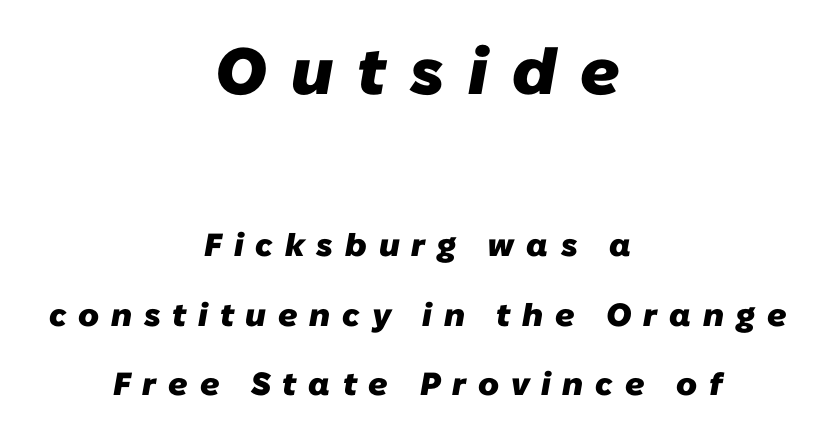
Heavy-handed strokes throughout: this text is bold. The rag falls on both sides of this text block equally. This rendering features lettering with no underline. Character widths vary here, with narrow letters taking less room than wide ones.
